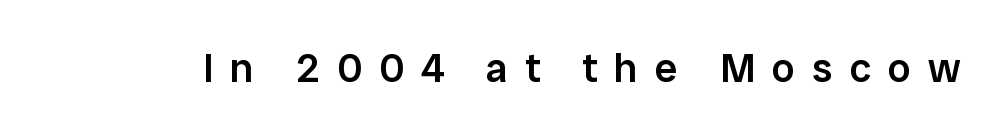
Students, note that the glyphs here are deliberately spaced far apart. Descender tails drop into unmarked territory. Is this a fixed-width face? No — the glyphs have proportional, varying widths. Heft: intermediate — a semibold. Do the letters lean? They stand straight.
